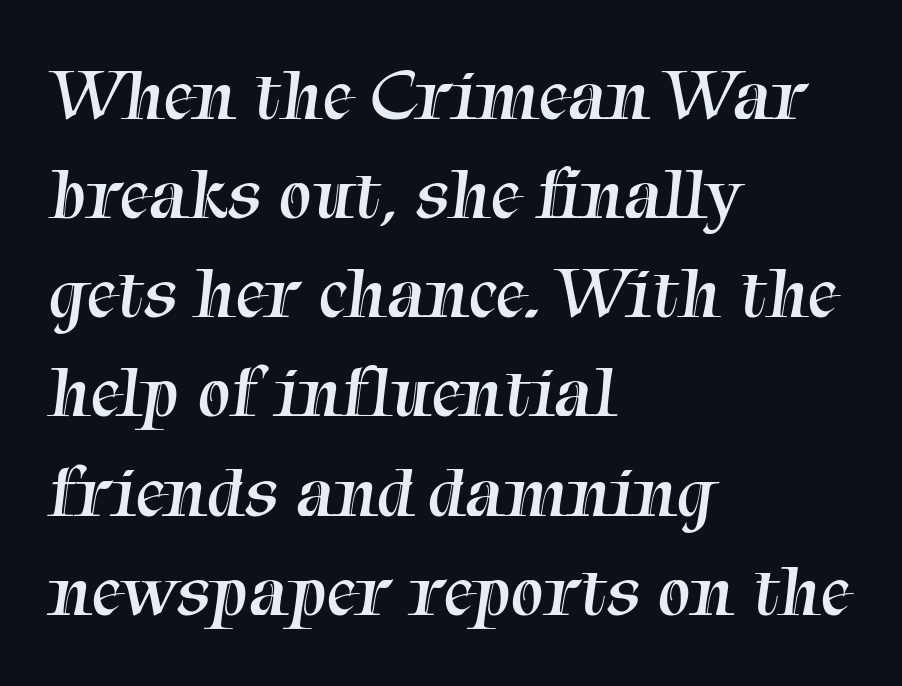
{"serif": "yes", "bold": "no", "weight": "regular", "width": "normal", "stroke_contrast": "medium", "x_height": "medium", "monospaced": "no", "underline": "no", "align": "left", "line_spacing": "normal", "line_spacing_ratio": 1.34, "letter_spacing": "normal", "letter_spacing_em": 0.0, "glyph_px": 74}
